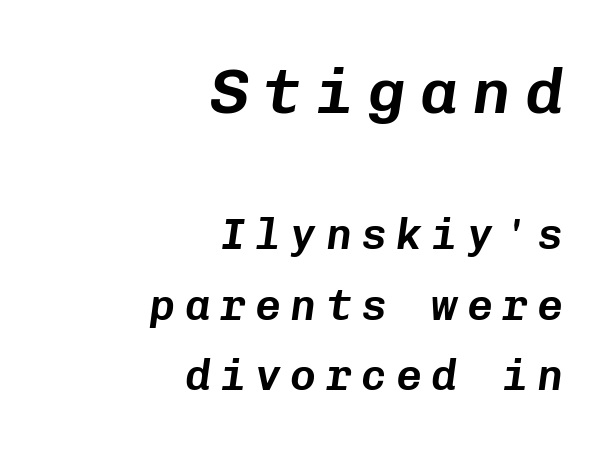
The image shows 64 px text type, italic (leaning right), monospaced; set right-aligned, normal line spacing (1.64x), unusually wide letter spacing (+0.22 em), not underlined; the first (top) block is 1.49x larger; low stroke contrast and a medium x-height.
